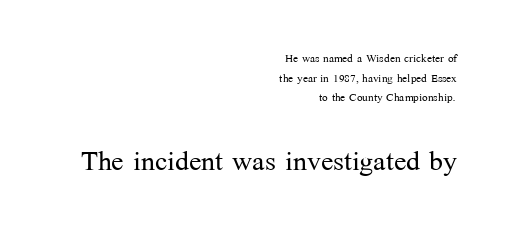
The image shows 37 px light serif type, upright; set right-aligned, normal line spacing (1.31x), normal letter spacing, not underlined; the second (bottom) block is 2.47x larger; medium stroke contrast and a medium x-height.
